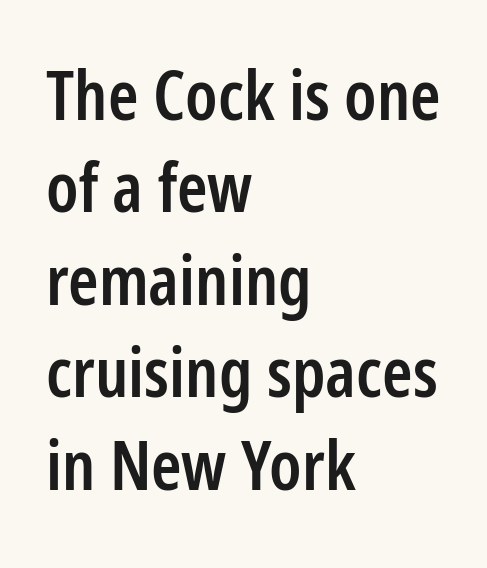
These words are printed semibold, heavier than regular yet not bold. Alignment: flush left. The space beneath each line is pristine and unruled. Do the characters align in a grid? No, the font is proportional.
